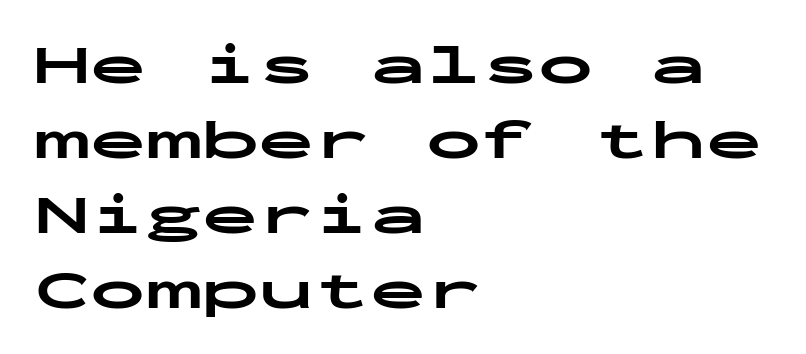
The line-height multiplier appears to be the usual default. Typographically, this falls in the sans-serif category. Characters remain perfectly vertical along every line. Underline: absent. Compared with a centered layout, this one pins lines to the left instead. A dark, heavy texture on the line: the type is bold.
